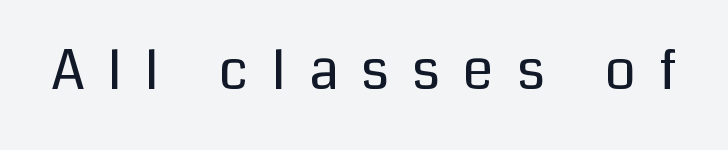
{"serif": "no", "italic": "no", "bold": "no", "weight": "regular", "width": "normal", "stroke_contrast": "low", "x_height": "medium", "monospaced": "no", "underline": "no", "letter_spacing": "wide", "letter_spacing_em": 0.42, "glyph_px": 55}
